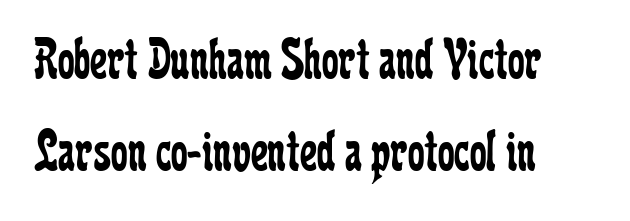
Stem width sits at or under what a default text font uses. Every stem runs plumb, perpendicular to the baseline. Glyph-to-glyph distance matches everyday printed text. How would I describe the line gaps? Plain and ordinary. The passage is arranged the way most books set body copy — flush left. The text was rendered using a seriffed face with decorative stroke endings.
